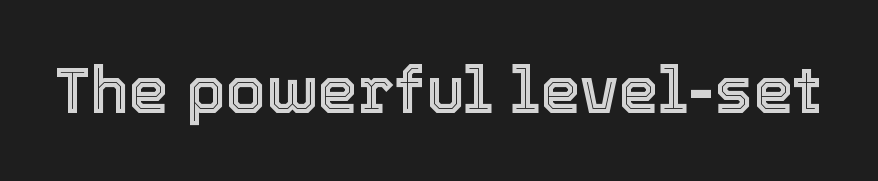
Q: Is the text italic (slanted)? A: No, it is upright.
Q: Is the text underlined? A: No.
Q: Is the spacing between letters normal or unusually wide? A: Normal.
Q: Width (condensed, normal, or wide)? A: Normal.
Q: x-height? A: Medium.
Q: Monospaced? A: No.
